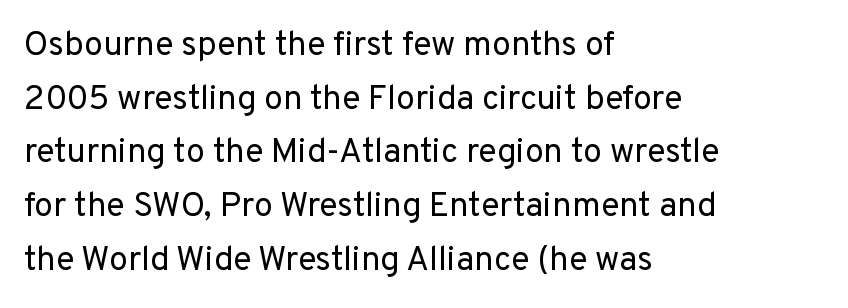
The image shows 34 px regular-weight sans-serif type, upright; set left-aligned, normal line spacing (1.58x), normal letter spacing, not underlined; low stroke contrast and a medium x-height.
